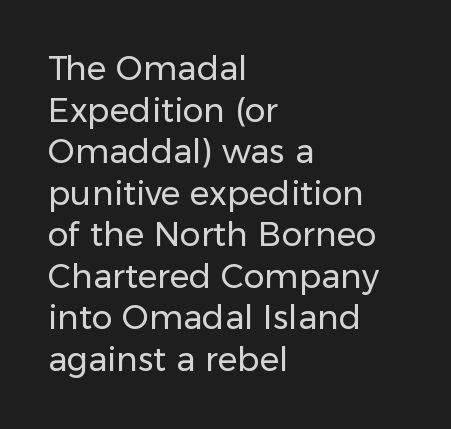
The weight would be labelled regular, book, light, or lighter still. These lines keep a tight, regular rhythm from letter to letter. The rendering uses natural spacing where letterforms have individual widths. A bare baseline throughout the passage. The typesetter chose a ragged-right arrangement here. The font's upright variant was chosen for this text.
